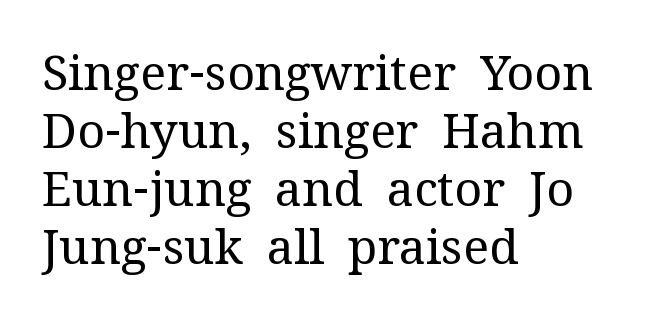
The image shows 48 px regular-weight serif type, upright; set left-aligned, line spacing 1.21x, normal letter spacing, not underlined; medium stroke contrast and a medium x-height.
